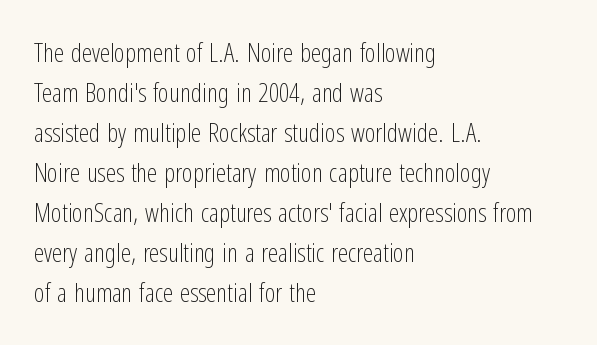
{"italic": "no", "bold": "no", "underline": "no", "align": "left", "line_spacing": "normal", "line_spacing_ratio": 1.54, "letter_spacing": "normal", "letter_spacing_em": 0.0, "glyph_px": 26}
